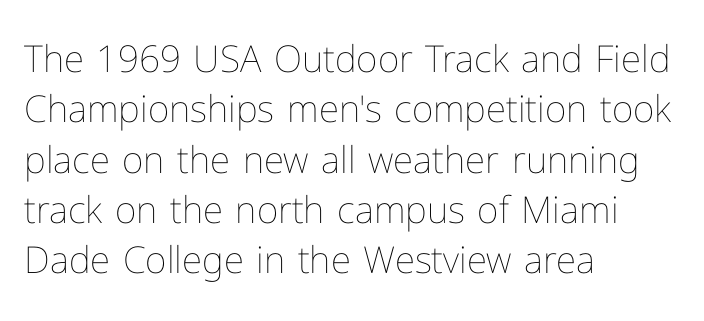
{"italic": "no", "bold": "no", "weight": "thin", "width": "normal", "stroke_contrast": "low", "x_height": "medium", "monospaced": "no", "underline": "no", "align": "left", "line_spacing": "normal", "line_spacing_ratio": 1.36, "letter_spacing": "normal", "letter_spacing_em": 0.0, "glyph_px": 37}
